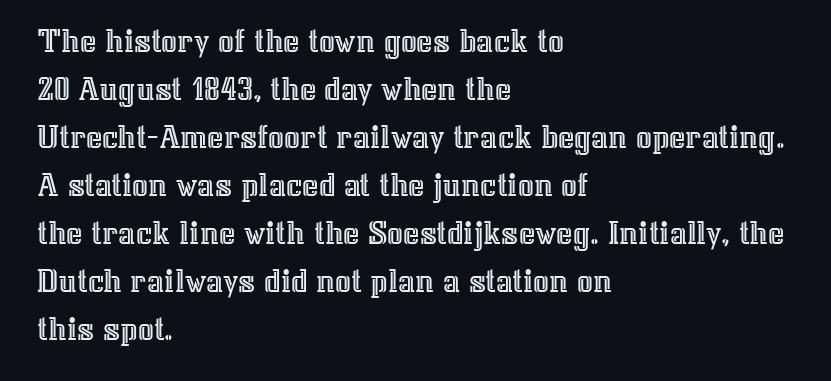
Q: Is the text italic (slanted)? A: No, it is upright.
Q: Is the text underlined? A: No.
Q: How is the paragraph aligned? A: Left-aligned.
Q: Is the spacing between letters normal or unusually wide? A: Normal.
Q: Is the spacing between lines tight, normal or loose? A: Normal.
Q: Width (condensed, normal, or wide)? A: Normal.
Q: x-height? A: Medium.
Q: Monospaced? A: No.
